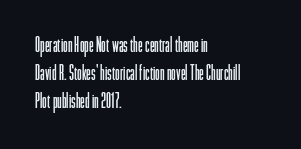
{"italic": "no", "bold": "no", "underline": "no", "align": "left", "line_spacing": "normal", "line_spacing_ratio": 1.34, "letter_spacing": "normal", "letter_spacing_em": 0.0, "glyph_px": 21}
